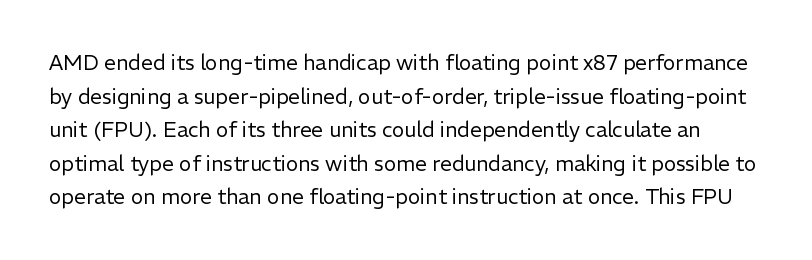
{"italic": "no", "bold": "no", "underline": "no", "line_spacing": "normal", "line_spacing_ratio": 1.6, "letter_spacing": "normal", "letter_spacing_em": 0.0, "glyph_px": 21}
